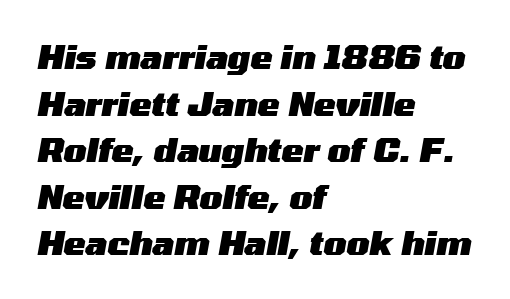
The image shows 33 px heavy, wide type, italic (leaning right); set left-aligned, normal line spacing (1.41x), normal letter spacing, not underlined; medium stroke contrast and a medium x-height.
